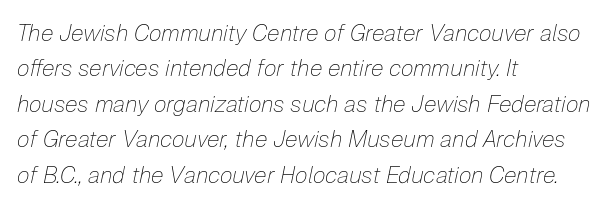
{"italic": "yes", "lean": "right", "slant_degrees": 12, "bold": "no", "underline": "no", "align": "left", "line_spacing": "normal", "line_spacing_ratio": 1.54, "letter_spacing": "normal", "letter_spacing_em": 0.0, "glyph_px": 23}
